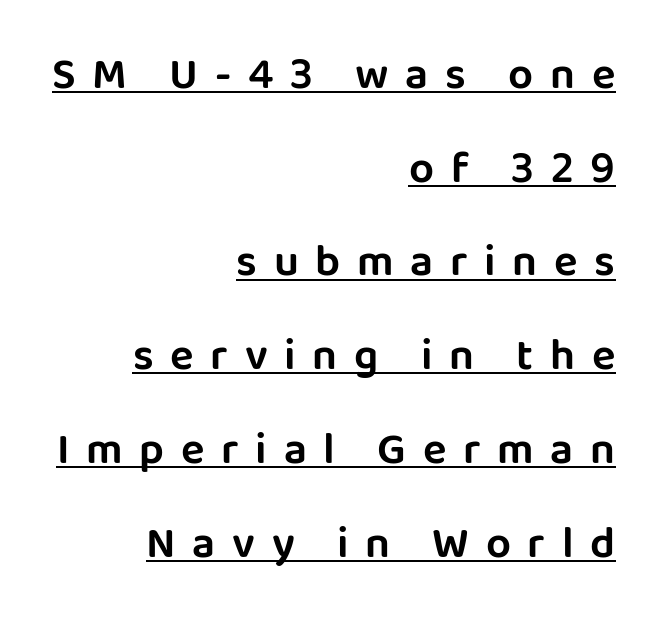
Does a line run under the words? Yes, clearly. Looks like regular typesetting: each glyph gets only the width it needs. Horizontal alignment here is rightward, an uncommon choice for prose. A sans-serif font was chosen for this passage. Words appear elongated and porous because spacing is wide. This sample trades compactness for vertical openness between lines.
